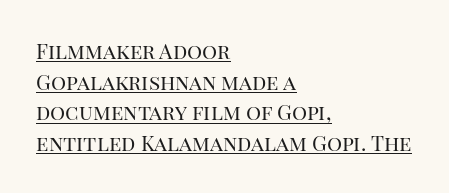
The image shows 21 px text type, upright; set left-aligned, normal line spacing (1.46x), normal letter spacing, underlined.
